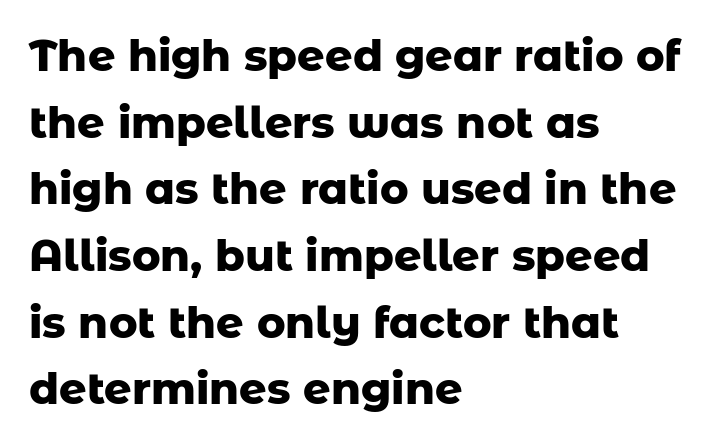
Does extra space separate the letters? No, they use regular spacing. The line-height multiplier appears to be the usual default. Looks like regular typesetting: each glyph gets only the width it needs. The font's upright variant was chosen for this text. Grotesque or geometric, the face here clearly has no serifs.
